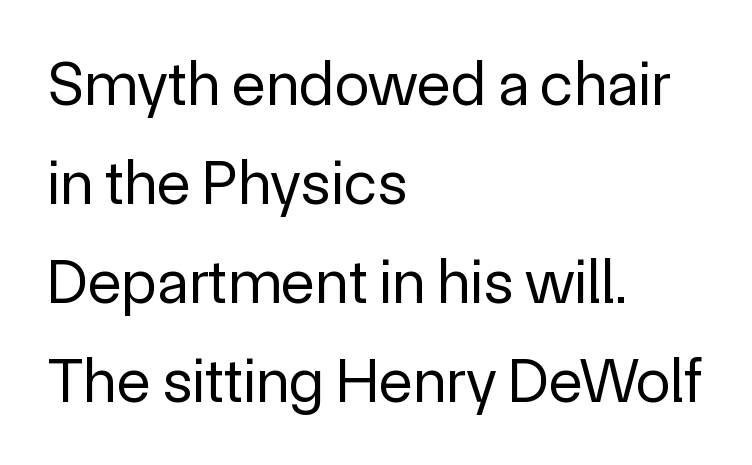
Q: Is the text bold? A: No.
Q: Is the text italic (slanted)? A: No, it is upright.
Q: Is the typeface a serif or a sans-serif typeface? A: Sans-serif.
Q: Is the text underlined? A: No.
Q: How is the paragraph aligned? A: Left-aligned.
Q: Is the spacing between letters normal or unusually wide? A: Normal.
Q: Is the spacing between lines tight, normal or loose? A: Normal.
Q: Width (condensed, normal, or wide)? A: Normal.
Q: x-height? A: Medium.
Q: Monospaced? A: No.
